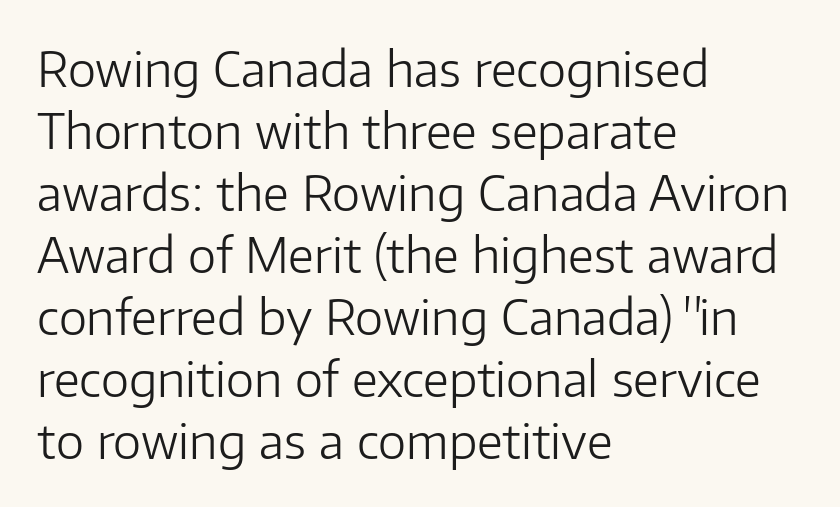
The rows are spaced the way most documents space them. Spacing verdict: proportional, widths tailored to each character. Letters rest on an invisible, unmarked baseline. Notice how the passage keeps a crisp vertical edge on the left only. Look at the bottom of the vertical strokes: they stop flat, with no serifs. The tracking reads as untouched default to a designer's eye.
